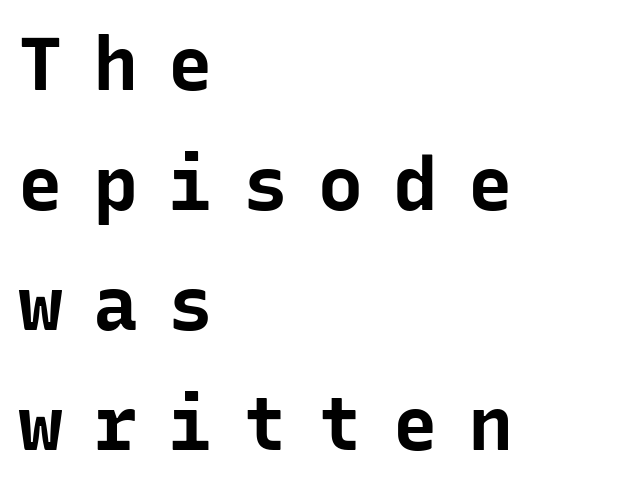
{"serif": "no", "italic": "no", "bold": "yes", "weight": "bold", "width": "normal", "stroke_contrast": "low", "x_height": "medium", "monospaced": "yes", "underline": "no", "align": "left", "line_spacing": "normal", "line_spacing_ratio": 1.6, "letter_spacing": "wide", "letter_spacing_em": 0.4, "glyph_px": 75}
